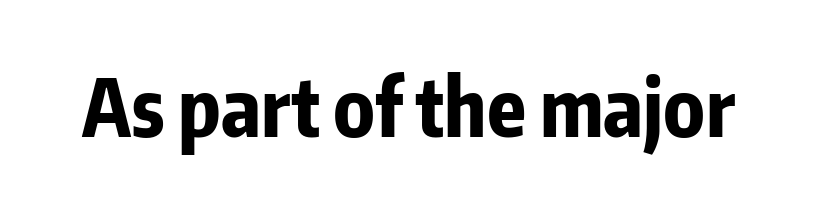
The image shows 79 px bold, condensed sans-serif type, upright; set normal letter spacing, not underlined; low stroke contrast and a medium x-height.
